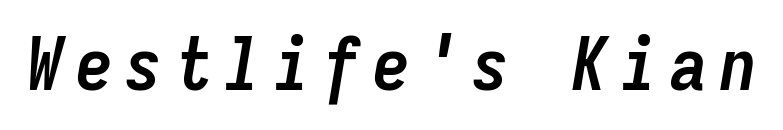
{"italic": "yes", "lean": "right", "slant_degrees": 9, "bold": "yes", "weight": "semibold", "width": "condensed", "stroke_contrast": "low", "x_height": "medium", "monospaced": "yes", "underline": "no", "glyph_px": 74}
